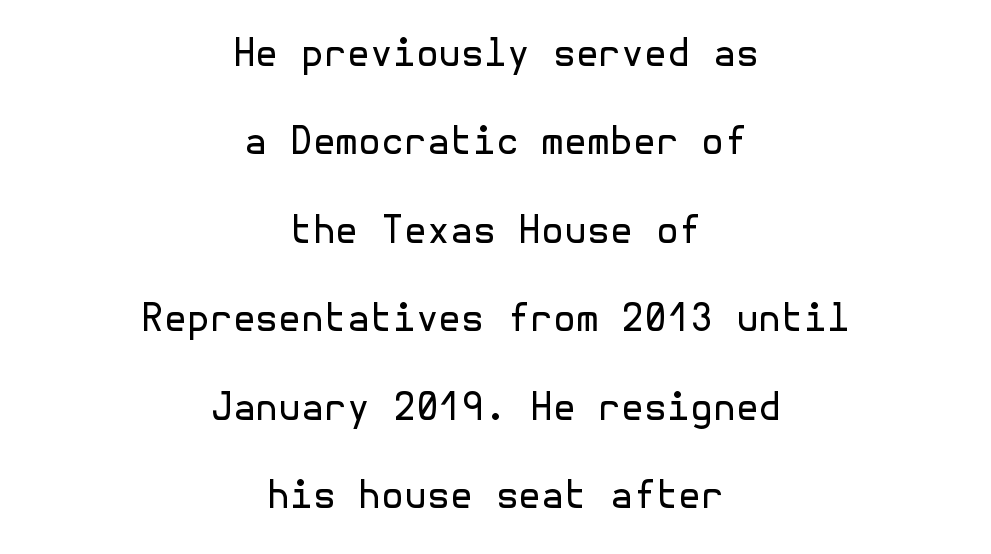
Q: Is the text bold? A: No.
Q: Is the text italic (slanted)? A: No, it is upright.
Q: Is the typeface a serif or a sans-serif typeface? A: Sans-serif.
Q: Is the text underlined? A: No.
Q: How is the paragraph aligned? A: Centered.
Q: Is the spacing between letters normal or unusually wide? A: Normal.
Q: Is the spacing between lines tight, normal or loose? A: Loose.
Q: Width (condensed, normal, or wide)? A: Normal.
Q: x-height? A: Medium.
